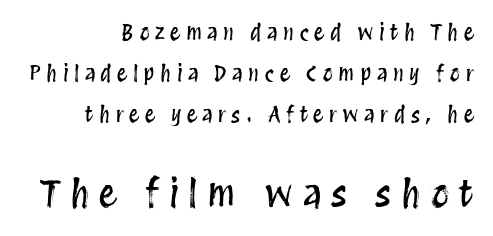
These lines stack with their right ends in a neat column. A typesetter would call this proportional, since set widths differ per character. Has an underline been added? It has not. The later block is typeset at a bigger size than the earlier block. The axis of the letterforms is exactly vertical. Characters follow at a spacing far wider than the type designer built in.
